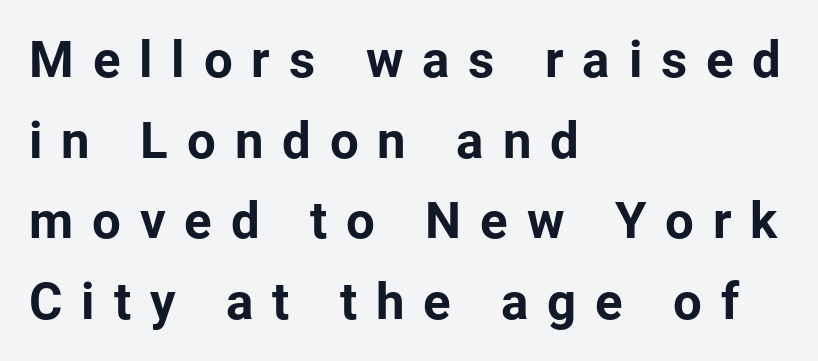
{"serif": "no", "italic": "no", "bold": "yes", "weight": "bold", "width": "normal", "stroke_contrast": "low", "x_height": "medium", "monospaced": "no", "underline": "no", "align": "left", "line_spacing": "normal", "line_spacing_ratio": 1.58, "letter_spacing": "wide", "letter_spacing_em": 0.37, "glyph_px": 51}
